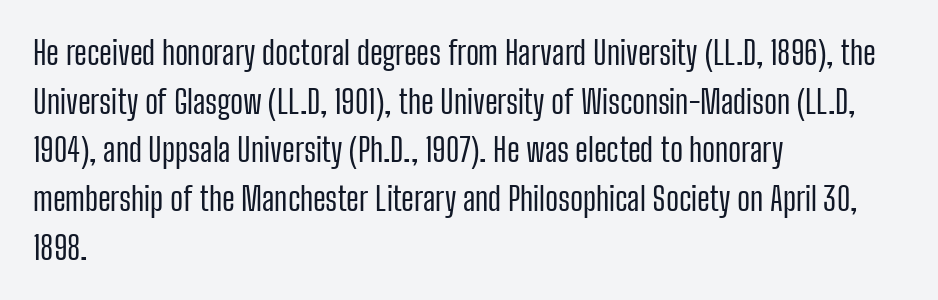
{"serif": "no", "italic": "no", "bold": "no", "weight": "regular", "width": "condensed", "stroke_contrast": "low", "x_height": "medium", "monospaced": "no", "underline": "no", "align": "left", "line_spacing": "normal", "line_spacing_ratio": 1.52, "letter_spacing": "normal", "letter_spacing_em": 0.0, "glyph_px": 32}
